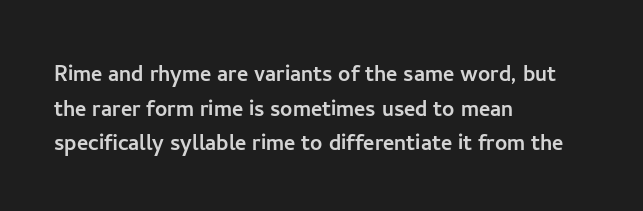
You could call the tracking neutral — neither tight nor loose. Interline gaps are of average width in this sample. The zone under the glyphs is completely vacant. A classic flush-left, rag-right setting is used for this passage. Style check: upright.
